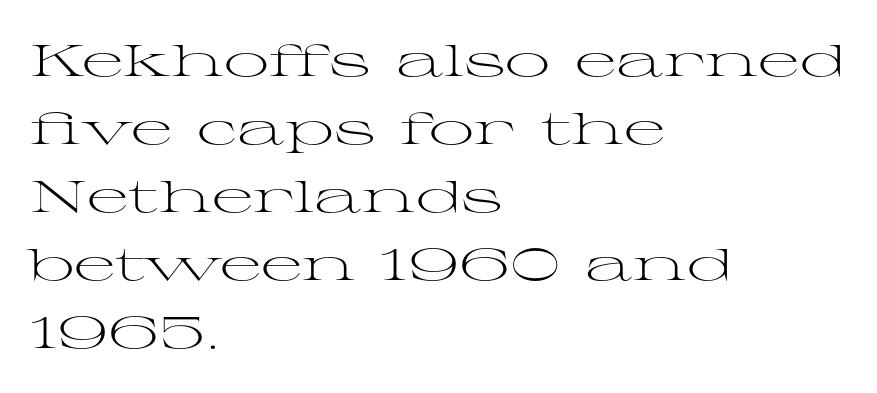
The strokes are not fattened; the text isn't bold. Leading: standard. The string is rendered with underlining switched off. Do the letters lean? They stand straight. The paragraph has a hard left edge and a soft right edge. A typesetter would label this face a serif.
